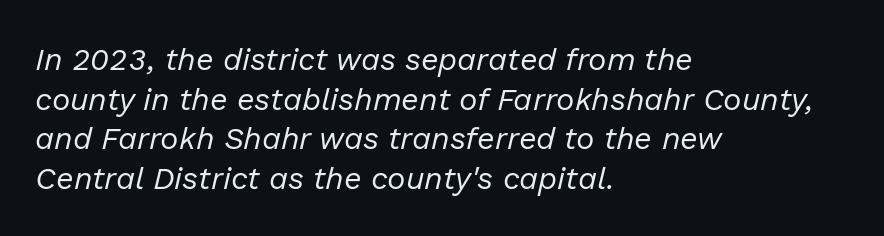
Q: Is the text bold? A: No.
Q: Is the text italic (slanted)? A: Yes, it leans right by about 13 degrees.
Q: Is the text underlined? A: No.
Q: How is the paragraph aligned? A: Left-aligned.
Q: Is the spacing between letters normal or unusually wide? A: Normal.
Q: Is the spacing between lines tight, normal or loose? A: Normal.
Q: Width (condensed, normal, or wide)? A: Normal.
Q: Stroke contrast? A: Low.
Q: x-height? A: Medium.
Q: Monospaced? A: No.
